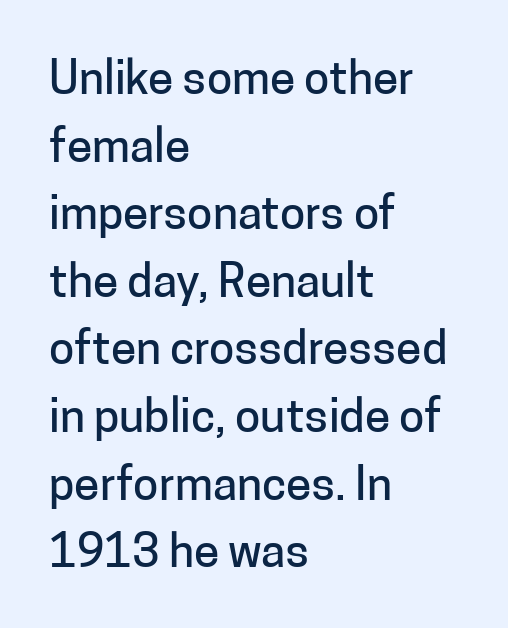
{"serif": "no", "italic": "no", "width": "normal", "stroke_contrast": "low", "x_height": "medium", "monospaced": "no", "underline": "no", "align": "left", "line_spacing": "normal", "line_spacing_ratio": 1.47, "letter_spacing": "normal", "letter_spacing_em": 0.0, "glyph_px": 46}
